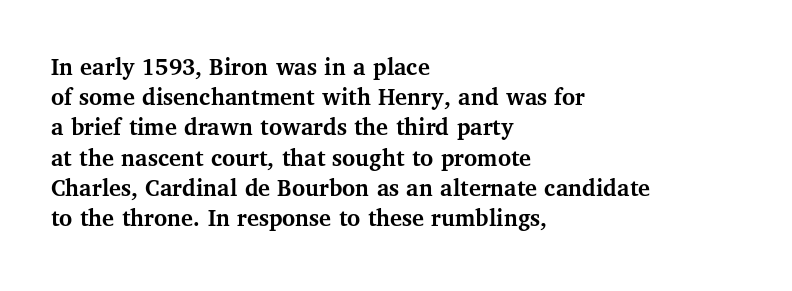
Q: Is the text bold? A: Yes.
Q: Is the text italic (slanted)? A: No, it is upright.
Q: Is the text underlined? A: No.
Q: How is the paragraph aligned? A: Left-aligned.
Q: Is the spacing between letters normal or unusually wide? A: Normal.
